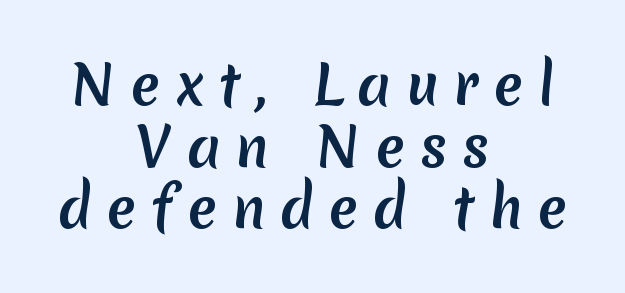
The string is rendered with underlining switched off. The gaps between neighbouring characters are conspicuously large. In terms of leading, this rendering errs on the cramped side. Every row of glyphs is offset so its center matches the block's center. The rendering shows plain stroke endings on the letterforms — a sans-serif design. Looks like regular typesetting: each glyph gets only the width it needs.
